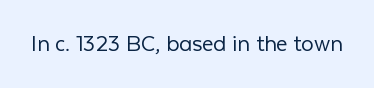
The rendering keeps characters at their native spacing. The font sits on the lighter half of the weight spectrum, regular included. Quick note: underline off. Is there any slant? The stems are plumb.
